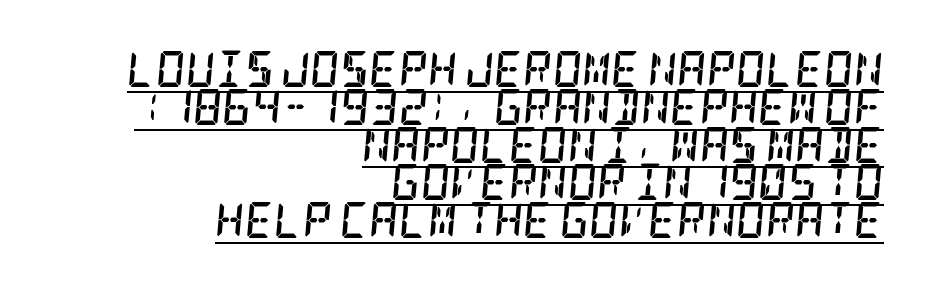
Q: Is the text bold? A: Yes.
Q: Is the text italic (slanted)? A: Yes, it leans right by about 5 degrees.
Q: Is the typeface a serif or a sans-serif typeface? A: Serif.
Q: Is the text underlined? A: Yes.
Q: How is the paragraph aligned? A: Right-aligned.
Q: Is the spacing between letters normal or unusually wide? A: Normal.
Q: Is the spacing between lines tight, normal or loose? A: Tight.
Q: Width (condensed, normal, or wide)? A: Condensed.
Q: Stroke contrast? A: Low.
Q: x-height? A: Large.
